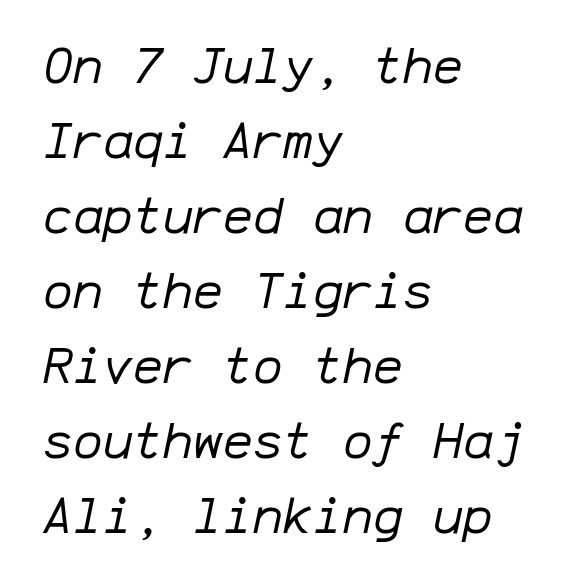
The image shows 50 px regular-weight type, italic (leaning right), monospaced; set left-aligned, normal line spacing (1.5x), normal letter spacing, not underlined; low stroke contrast and a medium x-height.
